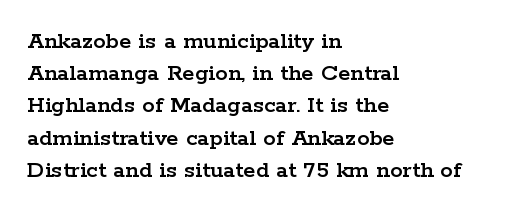
No italicization has been applied; the sample stays upright. This sample uses plain, unmodified letter spacing. Decoration check: the copy has no underline. The typesetter chose a ragged-right arrangement here. Interline gaps are of average width in this sample.
